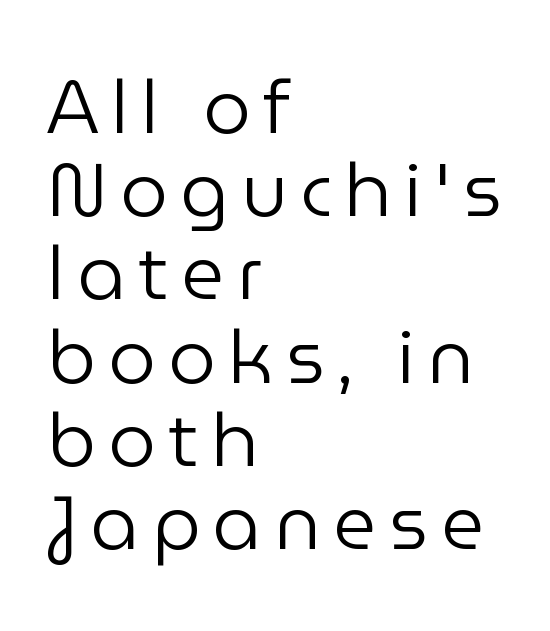
These glyphs show unthickened strokes, regular width or finer. Varying glyph widths throughout — classic text-font behaviour. Font category for this specimen: sans-serif. The passage is arranged the way most books set body copy — flush left. Italic? Not at all — the glyphs are vertical.
